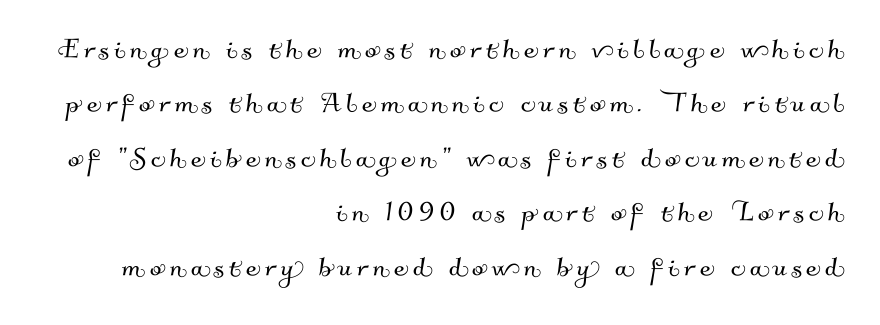
The passage shown is typed in a proportional face where columns would drift. The designer went with a sans here, leaving each stem footless. The gap between lines stays unmarked. Reading down the block, your eye finds every line finishing at a fixed right position.
